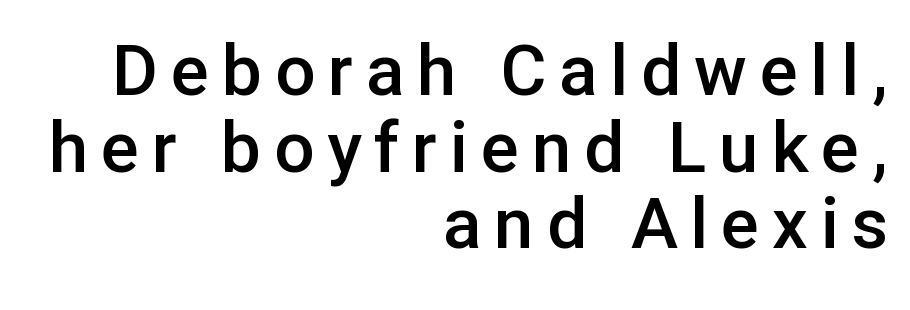
Q: Is the text bold? A: Semi-bold.
Q: Is the text italic (slanted)? A: No, it is upright.
Q: Is the typeface a serif or a sans-serif typeface? A: Sans-serif.
Q: Is the text underlined? A: No.
Q: How is the paragraph aligned? A: Right-aligned.
Q: Is the spacing between lines tight, normal or loose? A: Tight.
Q: Width (condensed, normal, or wide)? A: Normal.
Q: Stroke contrast? A: Low.
Q: x-height? A: Medium.
Q: Monospaced? A: No.
